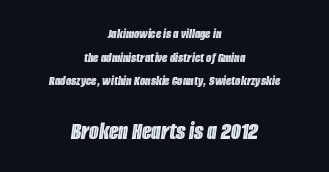
The image shows 25 px text type, italic (leaning right); set centered, normal line spacing (1.69x), normal letter spacing, not underlined; the second (bottom) block is 1.79x larger.
